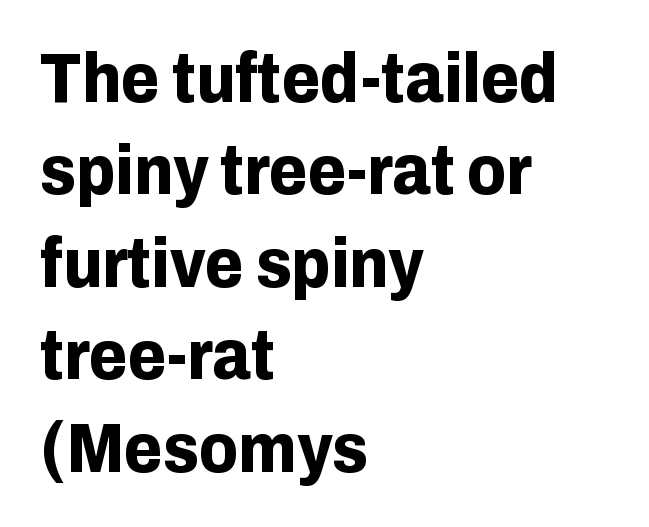
{"serif": "no", "italic": "no", "bold": "yes", "weight": "bold", "width": "normal", "stroke_contrast": "low", "x_height": "medium", "monospaced": "no", "underline": "no", "align": "left", "line_spacing": "normal", "line_spacing_ratio": 1.32, "letter_spacing": "normal", "letter_spacing_em": 0.0, "glyph_px": 70}
